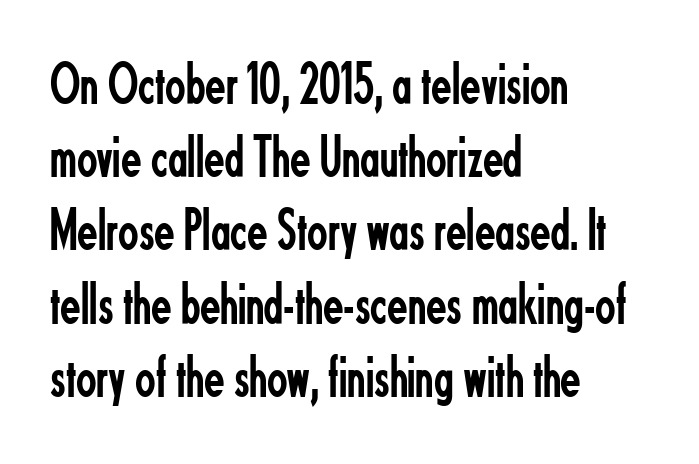
This sample has the flowing, uneven cadence of proportional lettering. There is no visible air inserted between adjacent glyphs. Does the copy run flush right? No — it runs flush left. The designer went with a sans here, leaving each stem footless.
